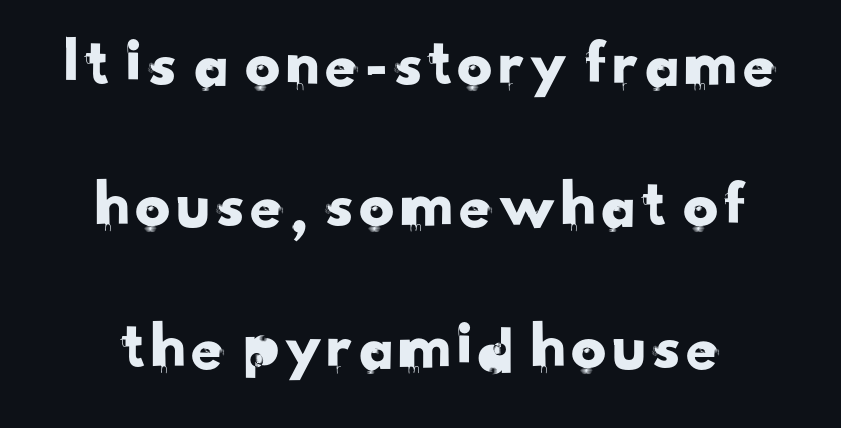
Q: Is the typeface a serif or a sans-serif typeface? A: Sans-serif.
Q: Is the text underlined? A: No.
Q: Is the spacing between letters normal or unusually wide? A: Normal.
Q: Is the spacing between lines tight, normal or loose? A: Loose.
Q: Width (condensed, normal, or wide)? A: Normal.
Q: Stroke contrast? A: Low.
Q: x-height? A: Small.
Q: Monospaced? A: No.
